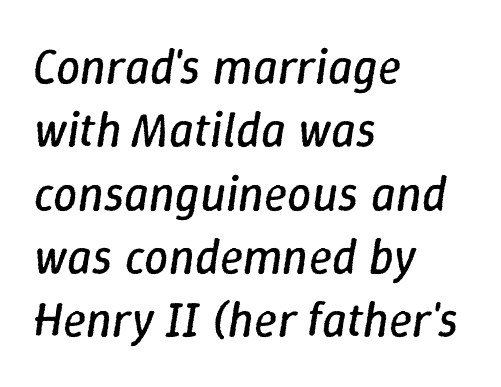
Q: Is the text bold? A: No.
Q: Is the text italic (slanted)? A: Yes, it leans right by about 9 degrees.
Q: Is the text underlined? A: No.
Q: How is the paragraph aligned? A: Left-aligned.
Q: Is the spacing between letters normal or unusually wide? A: Normal.
Q: Is the spacing between lines tight, normal or loose? A: Normal.
Q: Width (condensed, normal, or wide)? A: Normal.
Q: Stroke contrast? A: Low.
Q: x-height? A: Medium.
Q: Monospaced? A: No.
